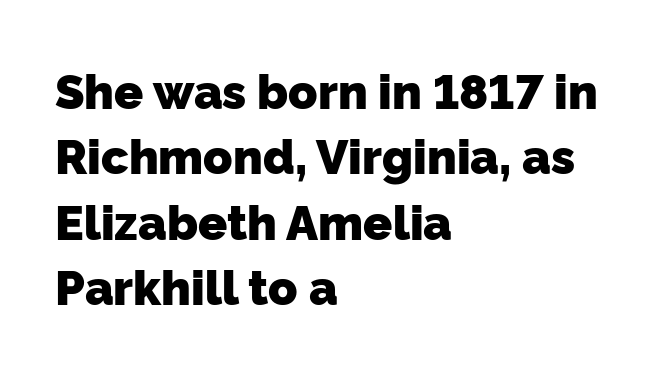
The image shows 48 px heavy sans-serif type; set left-aligned, normal line spacing (1.36x), normal letter spacing, not underlined; low stroke contrast and a medium x-height.
